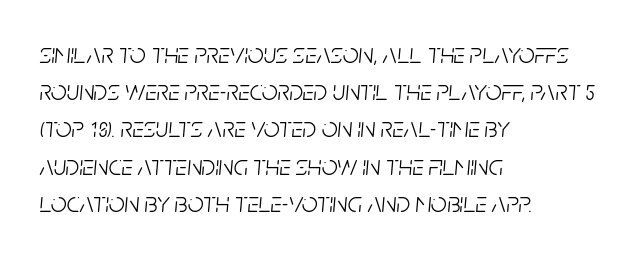
The image shows 28 px light, condensed type, italic (leaning right); set left-aligned, normal line spacing (1.33x), normal letter spacing, not underlined; low stroke contrast and a large x-height.
